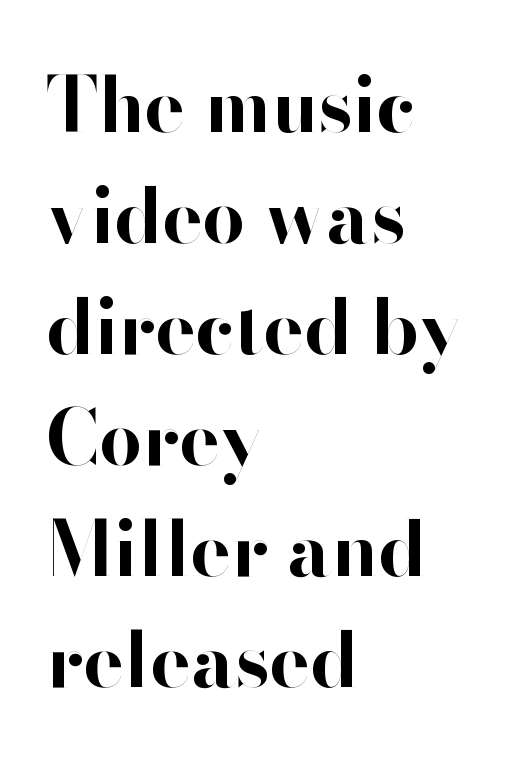
{"serif": "no", "italic": "no", "bold": "yes", "weight": "bold", "width": "normal", "stroke_contrast": "high", "x_height": "small", "monospaced": "no", "underline": "no", "align": "left", "line_spacing": "normal", "line_spacing_ratio": 1.46, "letter_spacing": "normal", "letter_spacing_em": 0.0, "glyph_px": 76}
